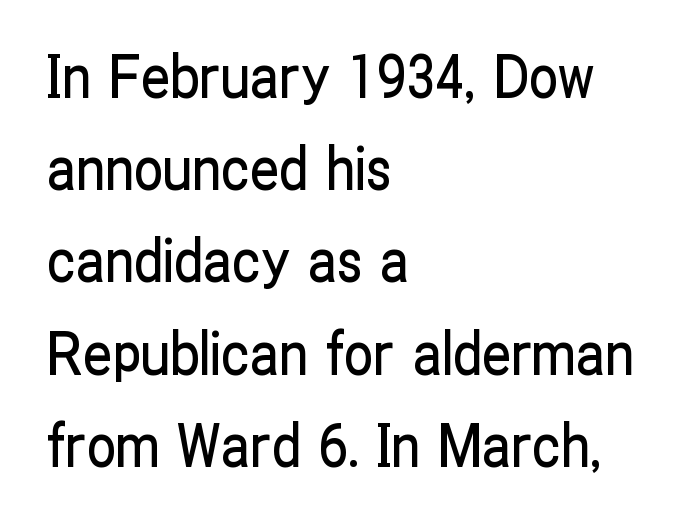
Q: Is the text italic (slanted)? A: No, it is upright.
Q: Is the typeface a serif or a sans-serif typeface? A: Sans-serif.
Q: Is the text underlined? A: No.
Q: How is the paragraph aligned? A: Left-aligned.
Q: Is the spacing between letters normal or unusually wide? A: Normal.
Q: Is the spacing between lines tight, normal or loose? A: Normal.
Q: Width (condensed, normal, or wide)? A: Condensed.
Q: Stroke contrast? A: Low.
Q: x-height? A: Medium.
Q: Monospaced? A: No.
